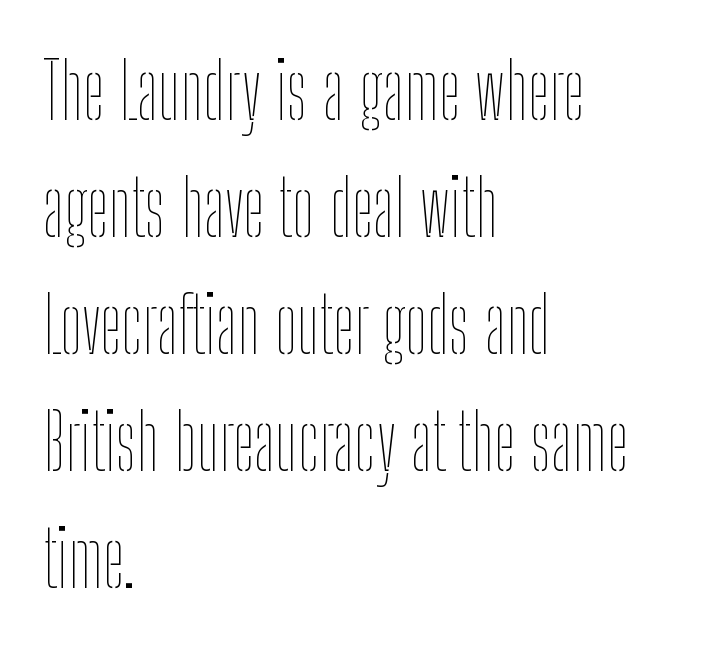
{"italic": "no", "bold": "no", "weight": "thin", "width": "condensed", "stroke_contrast": "low", "x_height": "medium", "monospaced": "no", "underline": "no", "align": "left", "line_spacing": "normal", "line_spacing_ratio": 1.5, "letter_spacing": "normal", "letter_spacing_em": 0.0, "glyph_px": 78}
